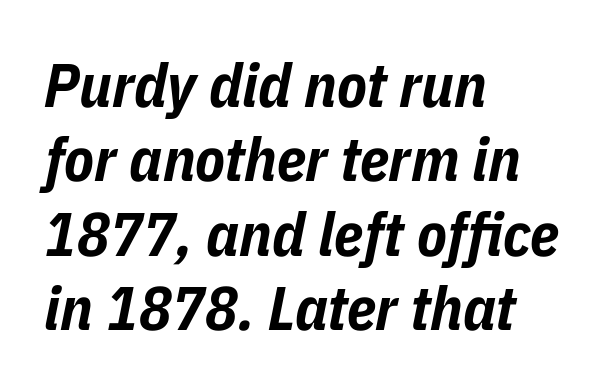
{"italic": "yes", "lean": "right", "slant_degrees": 11, "bold": "yes", "weight": "bold", "width": "condensed", "stroke_contrast": "low", "x_height": "medium", "monospaced": "no", "underline": "no", "align": "left", "line_spacing_ratio": 1.22, "letter_spacing": "normal", "letter_spacing_em": 0.0, "glyph_px": 61}
